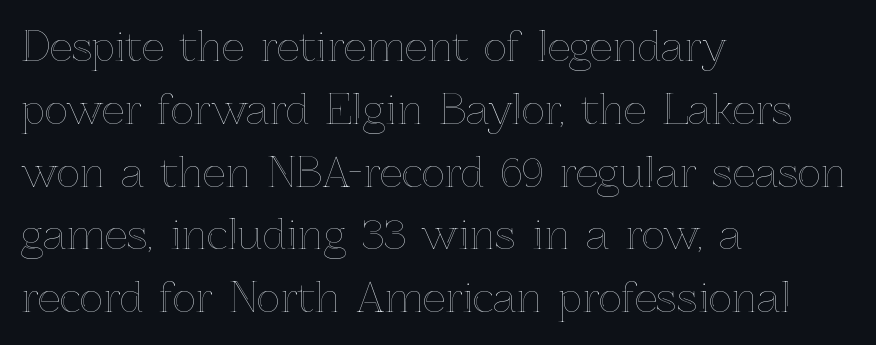
Q: Is the text italic (slanted)? A: No, it is upright.
Q: Is the text underlined? A: No.
Q: How is the paragraph aligned? A: Left-aligned.
Q: Is the spacing between letters normal or unusually wide? A: Normal.
Q: Is the spacing between lines tight, normal or loose? A: Normal.
Q: Width (condensed, normal, or wide)? A: Normal.
Q: x-height? A: Medium.
Q: Monospaced? A: No.
